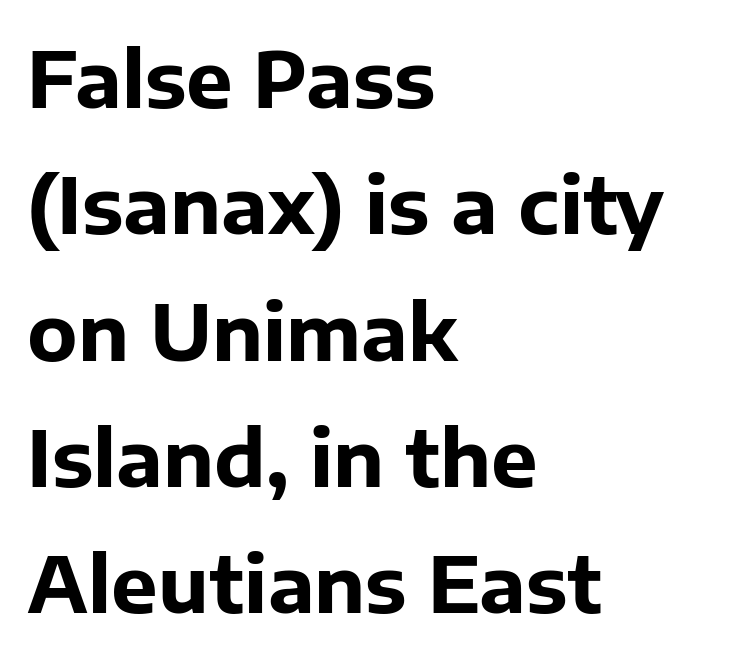
Q: Is the text bold? A: Yes.
Q: Is the text italic (slanted)? A: No, it is upright.
Q: Is the typeface a serif or a sans-serif typeface? A: Sans-serif.
Q: Is the text underlined? A: No.
Q: How is the paragraph aligned? A: Left-aligned.
Q: Is the spacing between letters normal or unusually wide? A: Normal.
Q: Is the spacing between lines tight, normal or loose? A: Normal.
Q: Width (condensed, normal, or wide)? A: Normal.
Q: Stroke contrast? A: Low.
Q: x-height? A: Medium.
Q: Monospaced? A: No.
